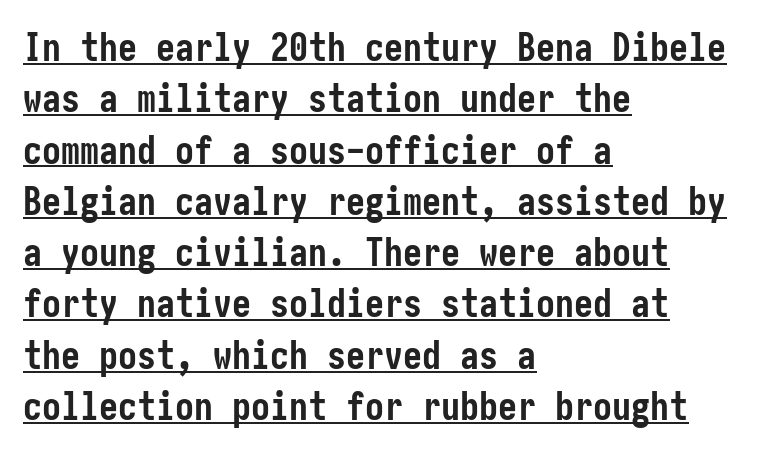
Q: Is the text bold? A: Yes.
Q: Is the text italic (slanted)? A: No, it is upright.
Q: Is the typeface a serif or a sans-serif typeface? A: Sans-serif.
Q: Is the text underlined? A: Yes.
Q: How is the paragraph aligned? A: Left-aligned.
Q: Is the spacing between letters normal or unusually wide? A: Normal.
Q: Is the spacing between lines tight, normal or loose? A: Normal.
Q: Width (condensed, normal, or wide)? A: Condensed.
Q: Stroke contrast? A: Low.
Q: x-height? A: Medium.
